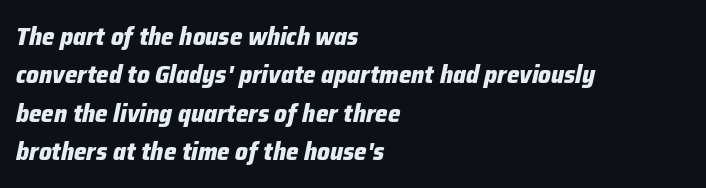
{"italic": "yes", "lean": "right", "slant_degrees": 12, "bold": "yes", "underline": "no", "align": "left", "line_spacing": "normal", "line_spacing_ratio": 1.54, "letter_spacing": "normal", "letter_spacing_em": 0.0, "glyph_px": 25}
